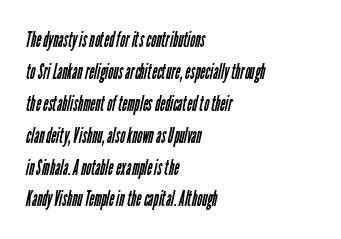
The image shows 22 px text type; set left-aligned, normal line spacing (1.45x), normal letter spacing, not underlined.
